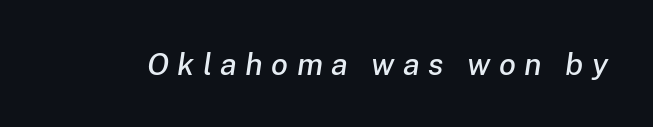
{"italic": "yes", "lean": "right", "slant_degrees": 8, "width": "normal", "stroke_contrast": "low", "x_height": "medium", "monospaced": "no", "underline": "no", "letter_spacing": "wide", "letter_spacing_em": 0.27, "glyph_px": 31}
